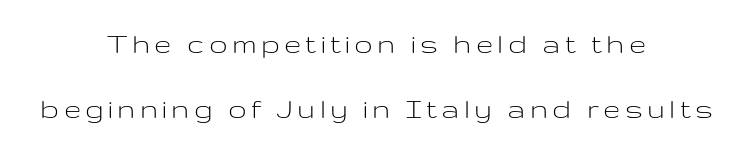
The type sits square on the baseline with zero lean. This sample uses a sans-serif face. Clear beneath every line of the passage. Both edges are ragged and mirror each other, which tells us the setting is centered. The leading is generous, giving the passage an open texture.
